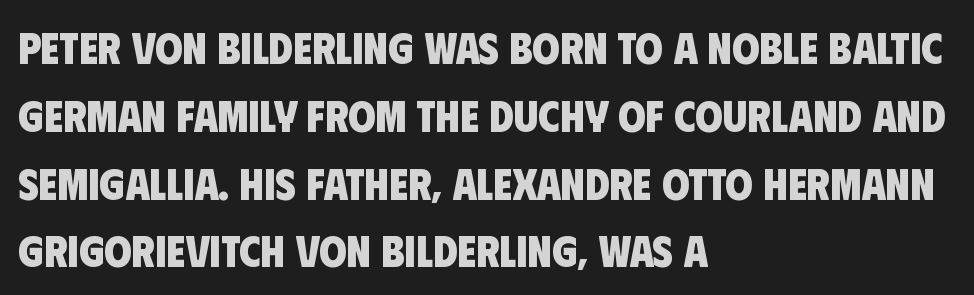
Looks like regular typesetting: each glyph gets only the width it needs. Does the leading feel generous? No, just average. The passage shown has conventional tracking throughout. The ragged edge is on the right, which tells us the setting is flush left. Any mark beneath the type? The region is blank.
